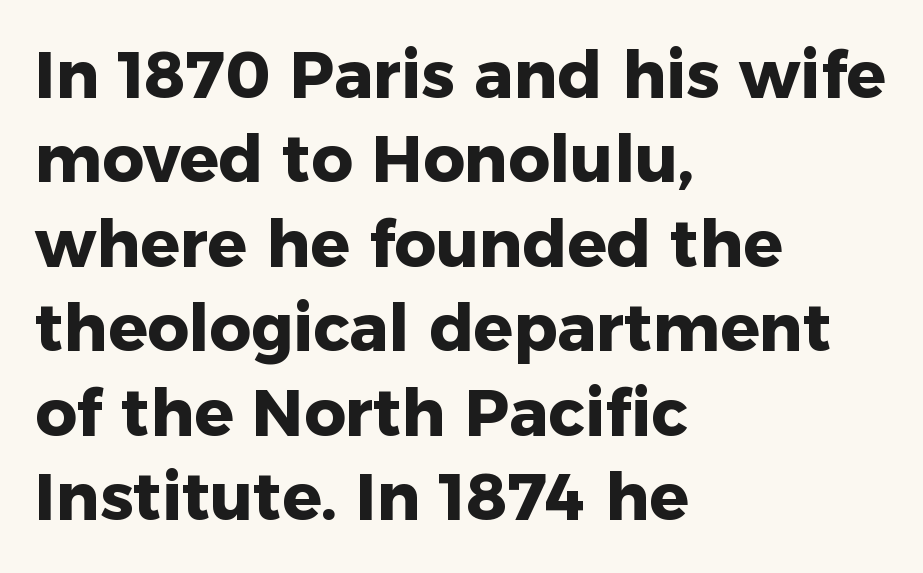
{"serif": "no", "italic": "no", "bold": "yes", "weight": "heavy", "width": "normal", "stroke_contrast": "low", "x_height": "medium", "monospaced": "no", "underline": "no", "align": "left", "line_spacing": "normal", "line_spacing_ratio": 1.3, "letter_spacing": "normal", "letter_spacing_em": 0.0, "glyph_px": 65}
